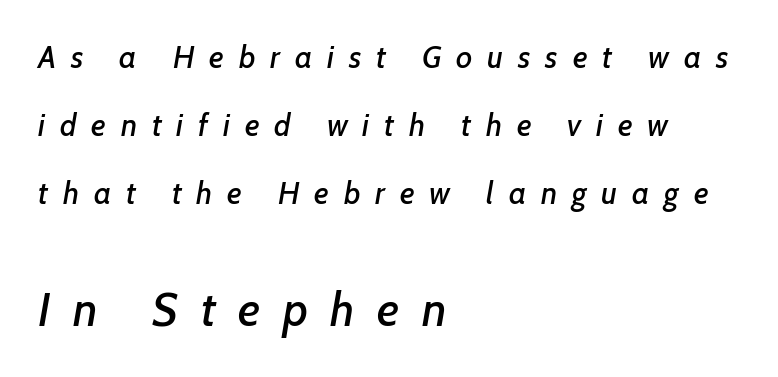
Layout note: lines flush left. The typography opts for an oblique posture over an upright one. Leading is clearly above the norm, producing a sparse column. Of the two passages, the one underneath uses the larger point size. Varying glyph widths throughout — classic text-font behaviour.
